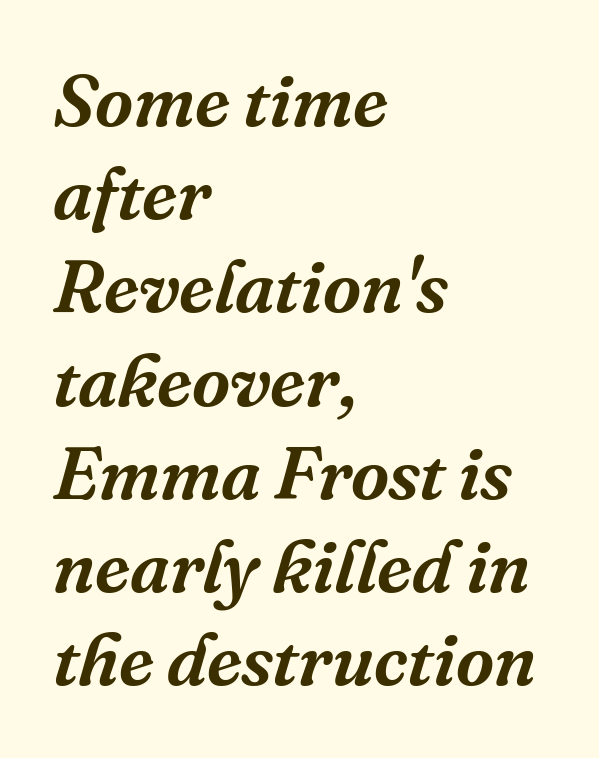
Q: Is the text italic (slanted)? A: Yes, it leans right by about 16 degrees.
Q: Is the typeface a serif or a sans-serif typeface? A: Serif.
Q: Is the text underlined? A: No.
Q: How is the paragraph aligned? A: Left-aligned.
Q: Is the spacing between letters normal or unusually wide? A: Normal.
Q: Is the spacing between lines tight, normal or loose? A: Normal.
Q: Width (condensed, normal, or wide)? A: Normal.
Q: Stroke contrast? A: Medium.
Q: x-height? A: Medium.
Q: Monospaced? A: No.
